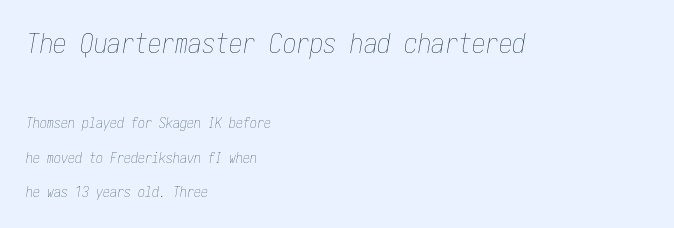
Leftover space on each line is placed entirely after the last word. The foot of each line stays bare and open. Scale decreases going downward across the two blocks. A great deal of white space separates one row of letters from the next. Compared with a typical body face, this is equally light or lighter still.
